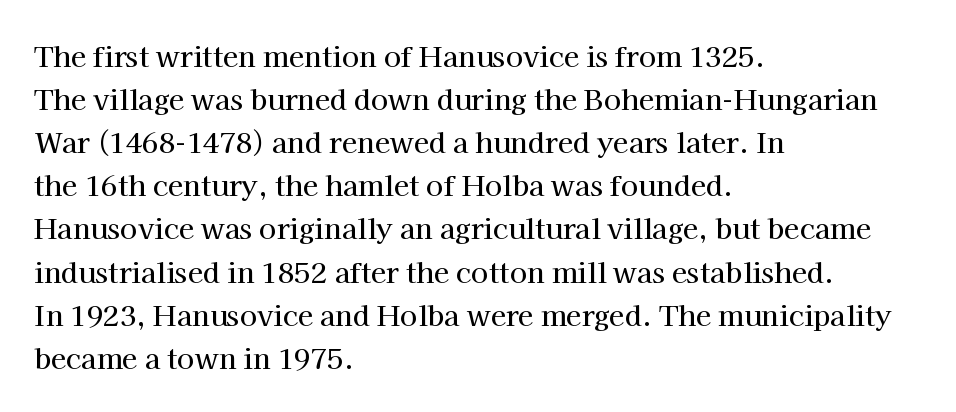
Do the characters align in a grid? No, the font is proportional. Italic? Not at all — the glyphs are vertical. The compositor pushed each line to the left boundary. Little horizontal feet cap the strokes, marking this as serif type. The lines sit at an ordinary, default distance from one another. The face used here is rendered with its standard letterfit.
